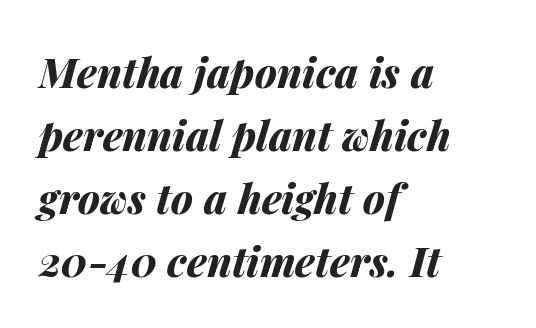
The image shows 41 px bold type, italic (leaning right); set left-aligned, normal line spacing (1.54x), normal letter spacing, not underlined; medium stroke contrast and a medium x-height.
